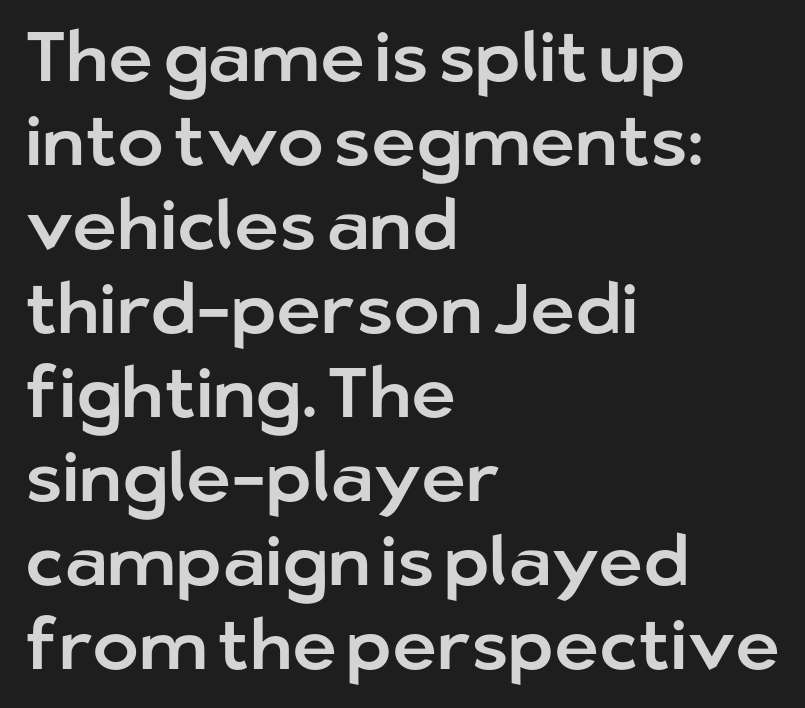
Ascenders rise straight up at ninety degrees. This sample uses a sans-serif face. The paragraph shown leans on its left margin. Is the letter spacing exaggerated? No — it looks like the ordinary default.
